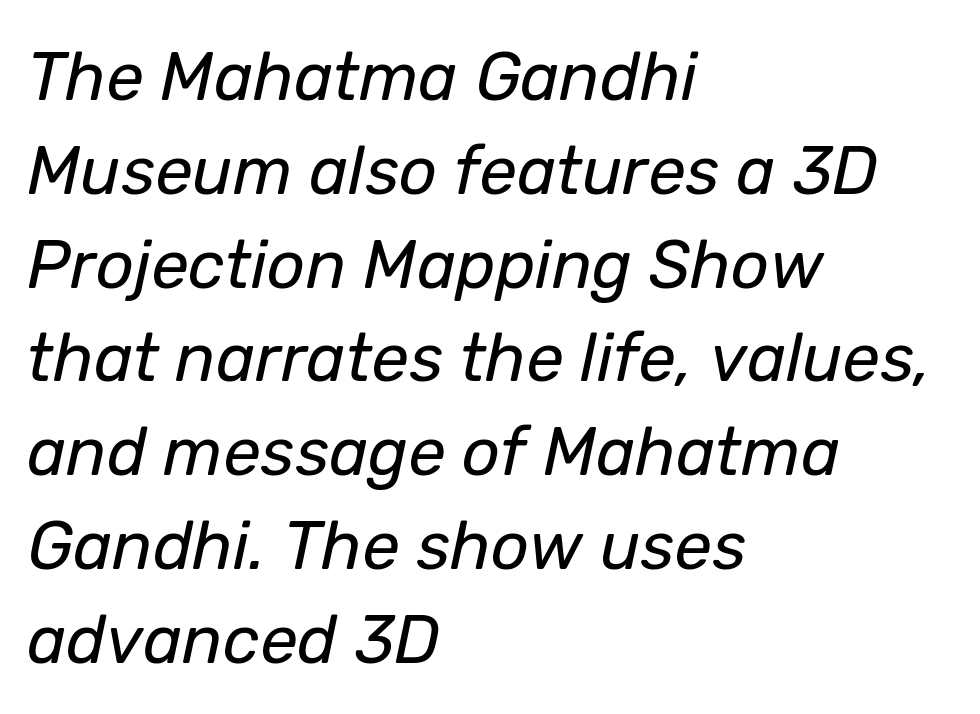
Q: Is the text bold? A: No.
Q: Is the text italic (slanted)? A: Yes, it leans right by about 12 degrees.
Q: Is the text underlined? A: No.
Q: How is the paragraph aligned? A: Left-aligned.
Q: Is the spacing between letters normal or unusually wide? A: Normal.
Q: Is the spacing between lines tight, normal or loose? A: Normal.
Q: Width (condensed, normal, or wide)? A: Normal.
Q: Stroke contrast? A: Low.
Q: x-height? A: Medium.
Q: Monospaced? A: No.
